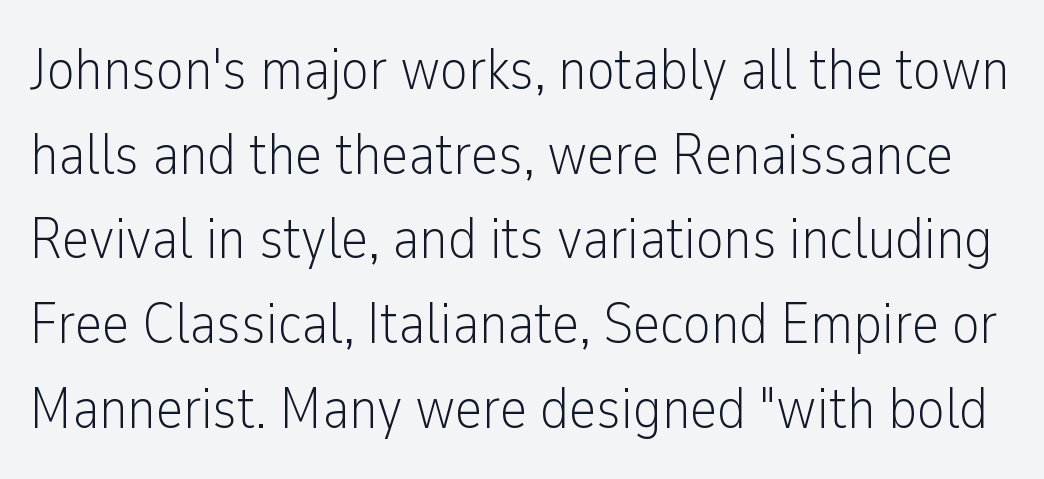
The image shows 58 px light, condensed sans-serif type, upright; set normal line spacing (1.46x), normal letter spacing, not underlined; low stroke contrast and a medium x-height.
